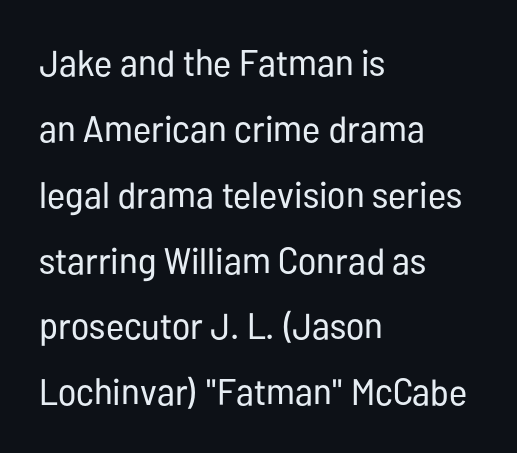
Q: Is the text bold? A: No.
Q: Is the text italic (slanted)? A: No, it is upright.
Q: Is the typeface a serif or a sans-serif typeface? A: Sans-serif.
Q: Is the text underlined? A: No.
Q: How is the paragraph aligned? A: Left-aligned.
Q: Is the spacing between letters normal or unusually wide? A: Normal.
Q: Width (condensed, normal, or wide)? A: Condensed.
Q: Stroke contrast? A: Low.
Q: x-height? A: Medium.
Q: Monospaced? A: No.
